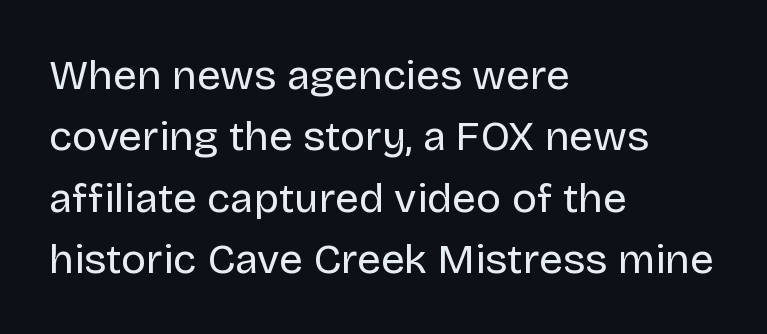
{"serif": "no", "italic": "no", "bold": "no", "weight": "regular", "width": "normal", "stroke_contrast": "low", "x_height": "large", "monospaced": "no", "underline": "no", "align": "left", "line_spacing": "normal", "line_spacing_ratio": 1.46, "letter_spacing": "normal", "letter_spacing_em": 0.0, "glyph_px": 42}
